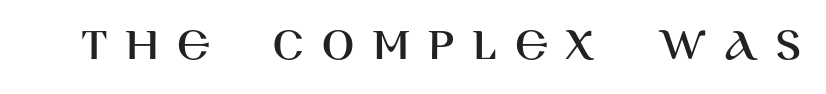
Caption: expanded tracking, letters set apart. Each letter's strokes conclude bluntly, with no projecting serifs. Plain, unruled lines of type. Spacing verdict: proportional, widths tailored to each character. Unlike italic type, these characters show no tilt at all.
